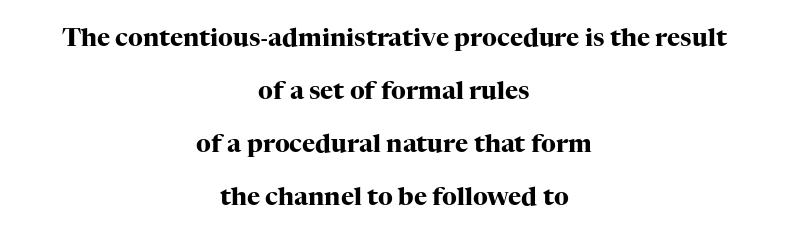
The image shows 25 px bold type, upright; set centered, loose line spacing (2.12x), normal letter spacing, not underlined.
